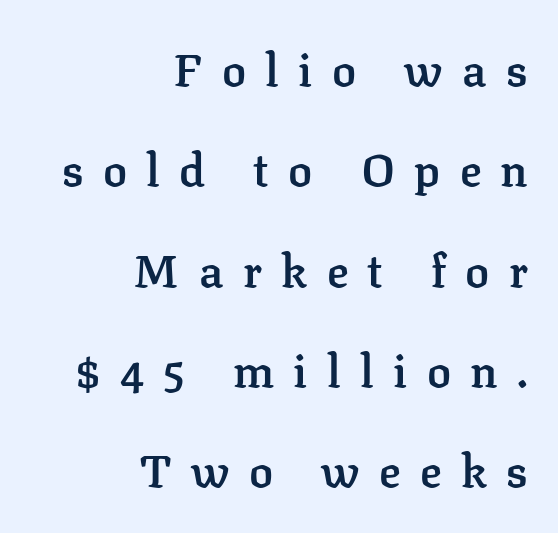
Q: Is the text bold? A: Semi-bold.
Q: Is the text italic (slanted)? A: No, it is upright.
Q: Is the typeface a serif or a sans-serif typeface? A: Serif.
Q: Is the text underlined? A: No.
Q: How is the paragraph aligned? A: Right-aligned.
Q: Is the spacing between letters normal or unusually wide? A: Unusually wide.
Q: Is the spacing between lines tight, normal or loose? A: Loose.
Q: Width (condensed, normal, or wide)? A: Normal.
Q: Stroke contrast? A: Low.
Q: x-height? A: Medium.
Q: Monospaced? A: No.
